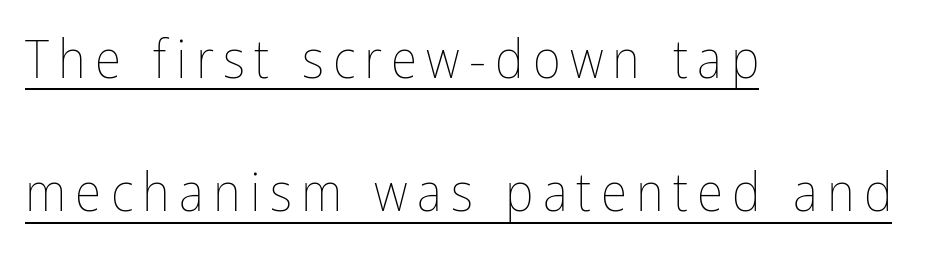
Notice the wide empty band between every row — that's loose leading. Has an underline been added? It has. Do the letters lean? They stand straight. Here the designer chose a conventional face with non-uniform glyph widths. The typesetter chose a ragged-right arrangement here.
